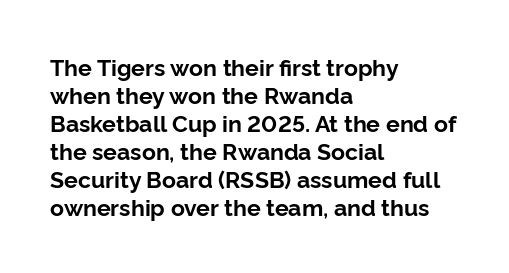
The image shows 23 px bold type, upright; set left-aligned, line spacing 1.22x, normal letter spacing, not underlined.
